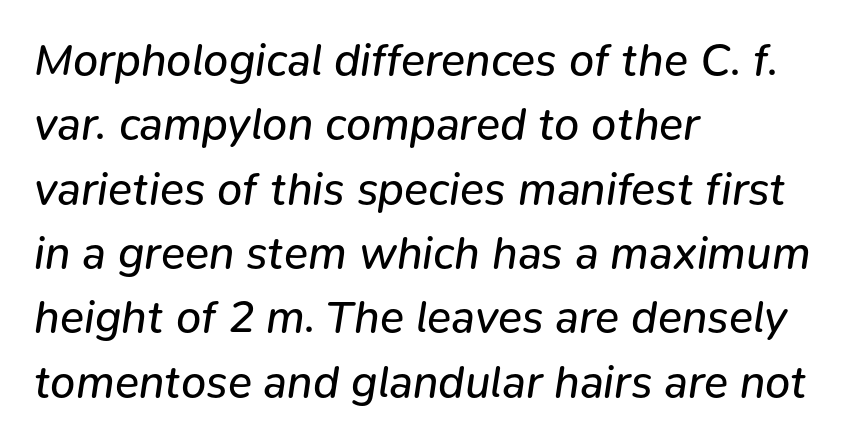
The image shows 45 px regular-weight type, italic (leaning right); set left-aligned, normal line spacing (1.43x), normal letter spacing, not underlined; low stroke contrast and a medium x-height.
